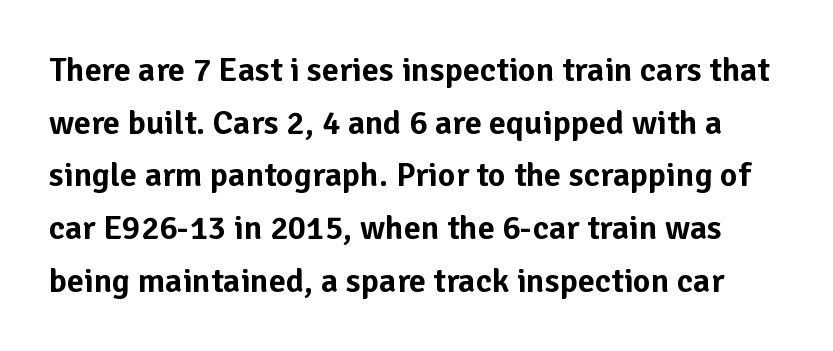
Type without underlining. You could call the tracking neutral — neither tight nor loose. This sample keeps an unexceptional amount of space between lines. This sample has the flowing, uneven cadence of proportional lettering. Font category for this specimen: sans-serif.
